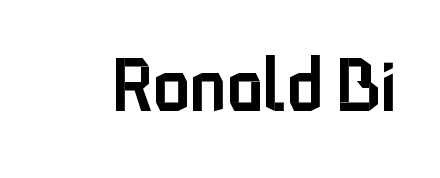
Q: Is the text bold? A: Semi-bold.
Q: Is the text italic (slanted)? A: No, it is upright.
Q: Is the typeface a serif or a sans-serif typeface? A: Sans-serif.
Q: Is the text underlined? A: No.
Q: Is the spacing between letters normal or unusually wide? A: Normal.
Q: Width (condensed, normal, or wide)? A: Condensed.
Q: Stroke contrast? A: Low.
Q: x-height? A: Medium.
Q: Monospaced? A: No.
